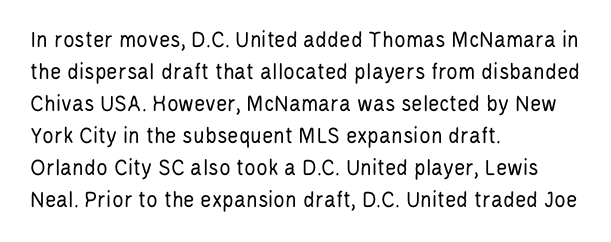
The image shows 24 px text type, upright; set left-aligned, normal line spacing (1.33x), normal letter spacing, not underlined.
